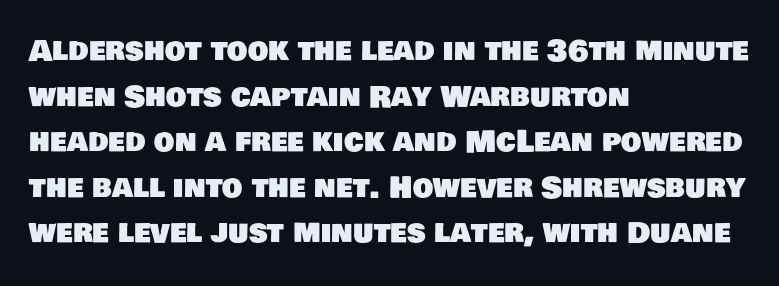
The face used here is proportionally spaced, like ordinary book or web type. Leading matches the norm, producing a regular column. Does the copy run flush right? No — it runs flush left. This rendering features lettering with no underline. Students, note that the glyphs here touch the page at normal intervals.
